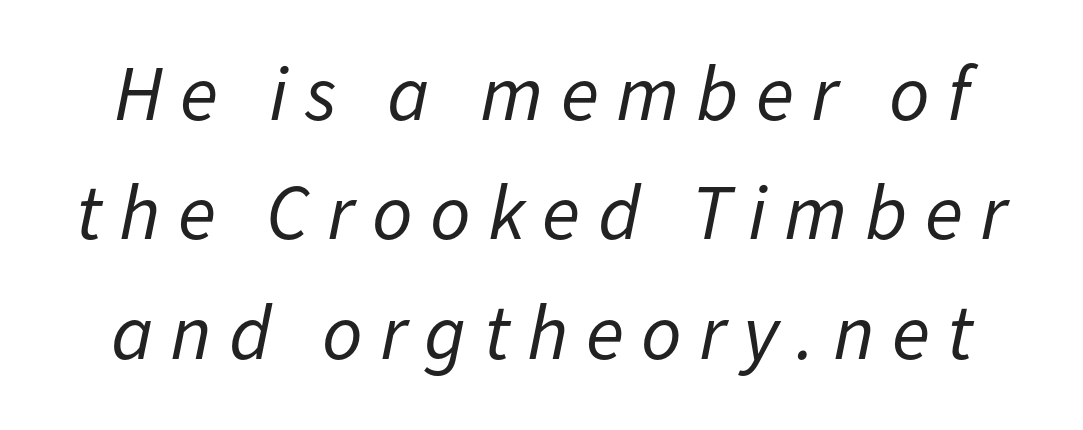
{"italic": "yes", "lean": "right", "slant_degrees": 11, "bold": "no", "weight": "regular", "width": "normal", "stroke_contrast": "low", "x_height": "medium", "monospaced": "no", "underline": "no", "line_spacing": "normal", "line_spacing_ratio": 1.51, "letter_spacing": "wide", "letter_spacing_em": 0.22, "glyph_px": 79}
